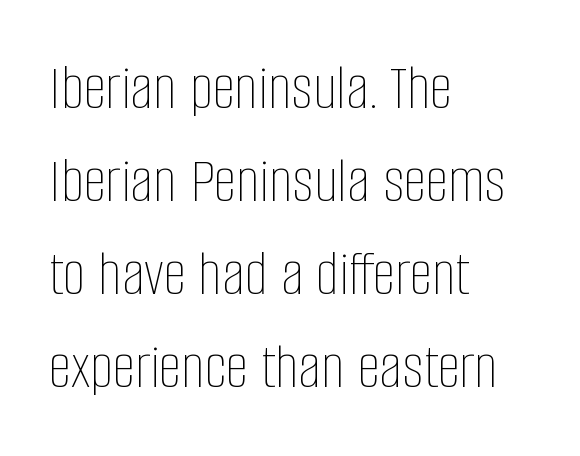
Layout note: lines flush left. The face used here is proportionally spaced, like ordinary book or web type. Notice how descenders clear the ascenders below comfortably — that's standard leading. Honestly, the letter spacing is just normal — you wouldn't notice it. On a weight scale, this lands at 450 or below.
